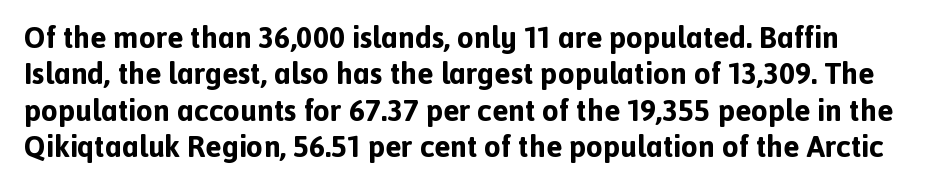
This rendering leaves character spacing at its baseline value. Posture: upright roman. Beneath every word, the page is bare. You could not count columns in this text — the font is proportionally spaced. How heavy is the stroke? Heavy — this is a bold. I'd call this a sans setting — the letters go barefoot.
